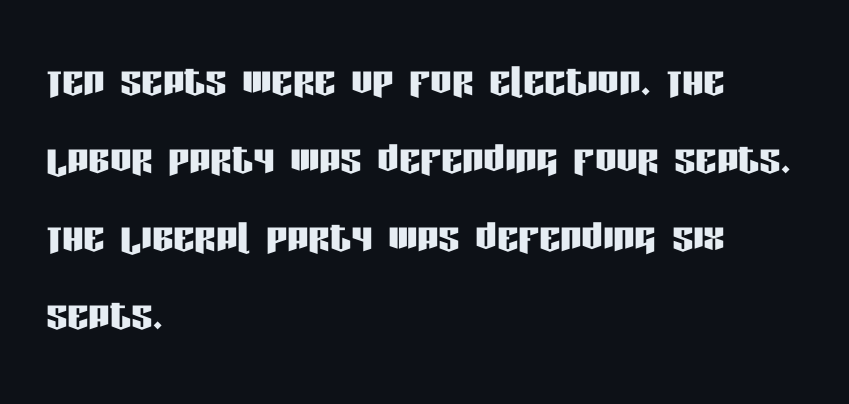
{"serif": "no", "italic": "no", "width": "condensed", "stroke_contrast": "low", "x_height": "large", "monospaced": "no", "underline": "no", "align": "left", "line_spacing": "normal", "line_spacing_ratio": 1.47, "letter_spacing": "normal", "letter_spacing_em": 0.0, "glyph_px": 53}
